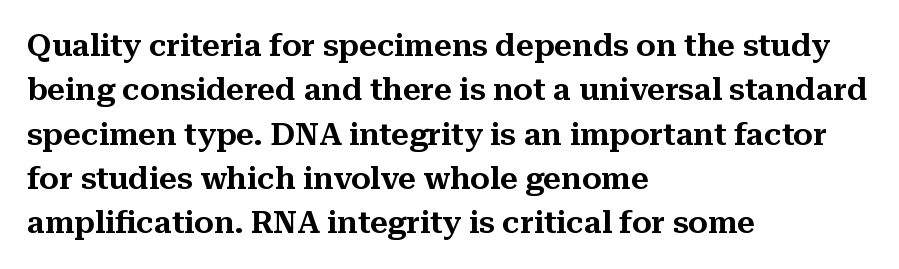
The area under the type is left untouched. This is serif lettering, the kind often seen in printed books. Nope, not italic — everything's standing straight. Character widths vary here, with narrow letters taking less room than wide ones. Leftover space on each line is placed entirely after the last word. Whoever set this chose a conventional vertical rhythm.
